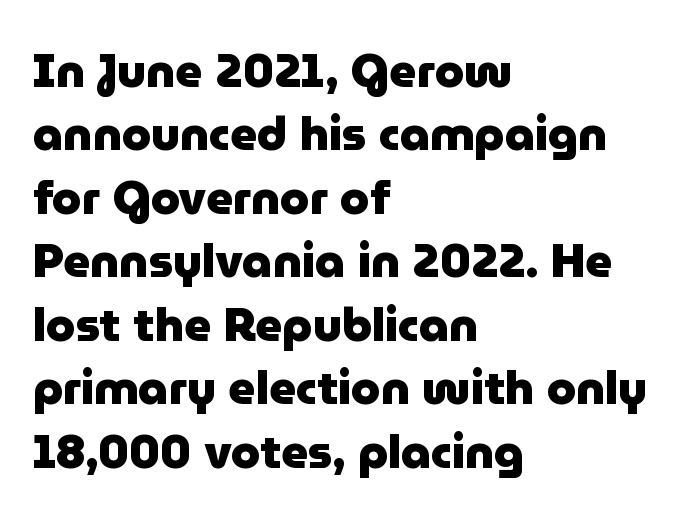
The image shows 47 px heavy sans-serif type, upright; set left-aligned, normal line spacing (1.35x), normal letter spacing, not underlined; low stroke contrast and a medium x-height.
